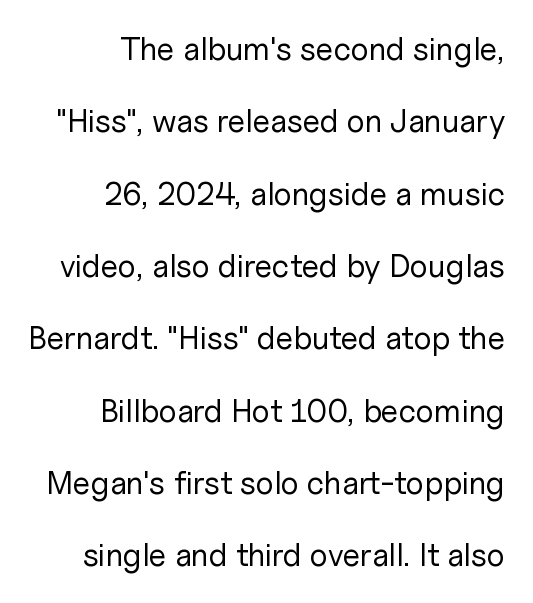
The image shows 32 px regular-weight sans-serif type, upright; set right-aligned, loose line spacing (2.26x), normal letter spacing, not underlined; low stroke contrast and a medium x-height.
